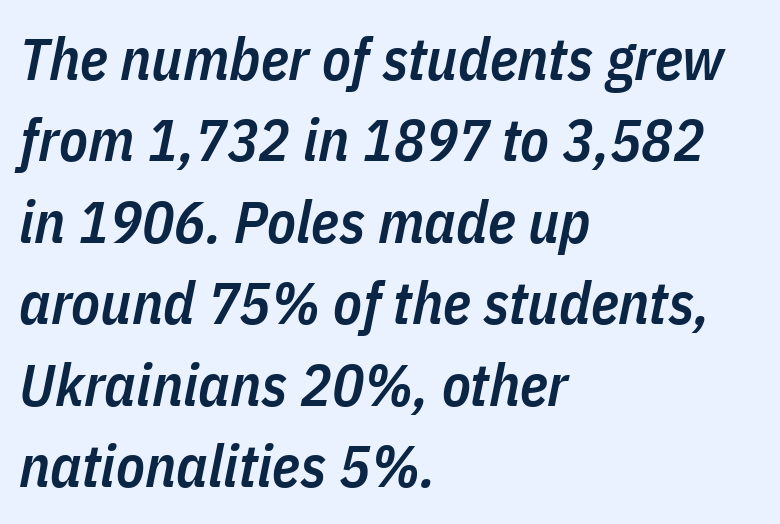
{"italic": "yes", "lean": "right", "slant_degrees": 11, "bold": "semi", "weight": "semibold", "width": "condensed", "stroke_contrast": "low", "x_height": "medium", "monospaced": "no", "underline": "no", "align": "left", "line_spacing": "normal", "line_spacing_ratio": 1.38, "letter_spacing": "normal", "letter_spacing_em": 0.0, "glyph_px": 59}
